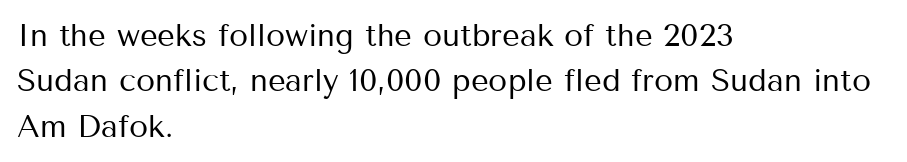
The image shows 31 px regular-weight sans-serif type, upright; set left-aligned, normal line spacing (1.46x), normal letter spacing, not underlined; medium stroke contrast and a medium x-height.
